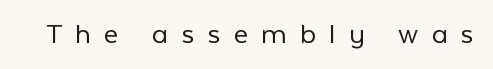
Q: Is the text bold? A: No.
Q: Is the text italic (slanted)? A: No, it is upright.
Q: Is the typeface a serif or a sans-serif typeface? A: Sans-serif.
Q: Is the text underlined? A: No.
Q: Is the spacing between letters normal or unusually wide? A: Unusually wide.
Q: Width (condensed, normal, or wide)? A: Normal.
Q: Stroke contrast? A: Low.
Q: x-height? A: Medium.
Q: Monospaced? A: No.
